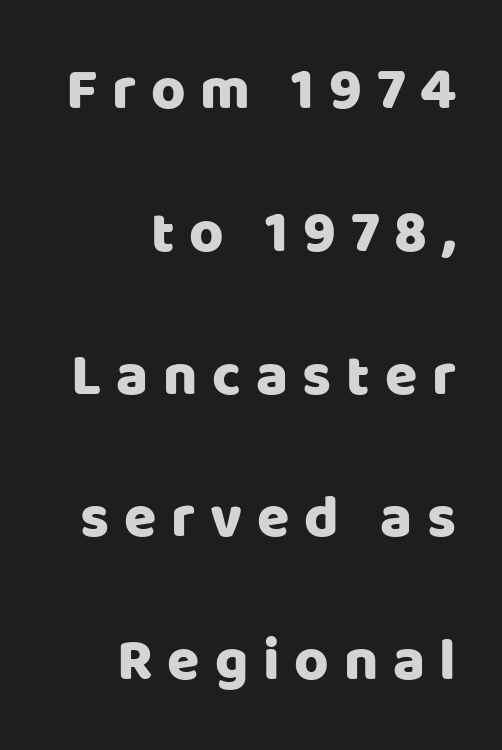
The image shows 59 px sans-serif type, upright; set right-aligned, loose line spacing (2.42x), unusually wide letter spacing (+0.25 em), not underlined; low stroke contrast and a large x-height.
